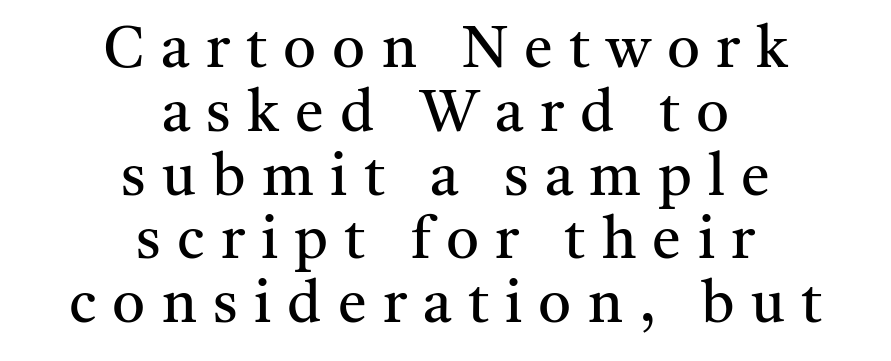
Each new line begins almost immediately beneath the previous one. Look at the bottom of the vertical strokes: they flare into serifs here. Descenders hang freely into open space. The lettering stays uniformly vertical, giving the passage a roman look. The characters are drawn with everyday or finer stroke widths.
